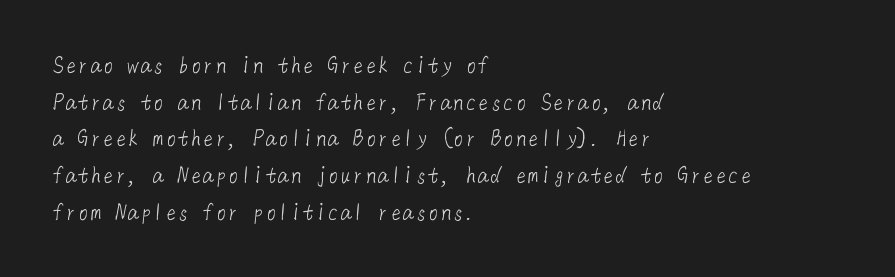
The image shows 25 px text type; set left-aligned, normal line spacing (1.47x), normal letter spacing, not underlined.
